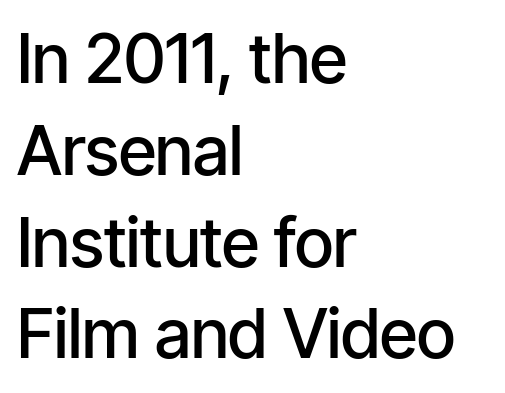
Q: Is the text bold? A: Semi-bold.
Q: Is the text italic (slanted)? A: No, it is upright.
Q: Is the typeface a serif or a sans-serif typeface? A: Sans-serif.
Q: Is the text underlined? A: No.
Q: How is the paragraph aligned? A: Left-aligned.
Q: Is the spacing between letters normal or unusually wide? A: Normal.
Q: Is the spacing between lines tight, normal or loose? A: Normal.
Q: Width (condensed, normal, or wide)? A: Condensed.
Q: Stroke contrast? A: Low.
Q: x-height? A: Medium.
Q: Monospaced? A: No.
